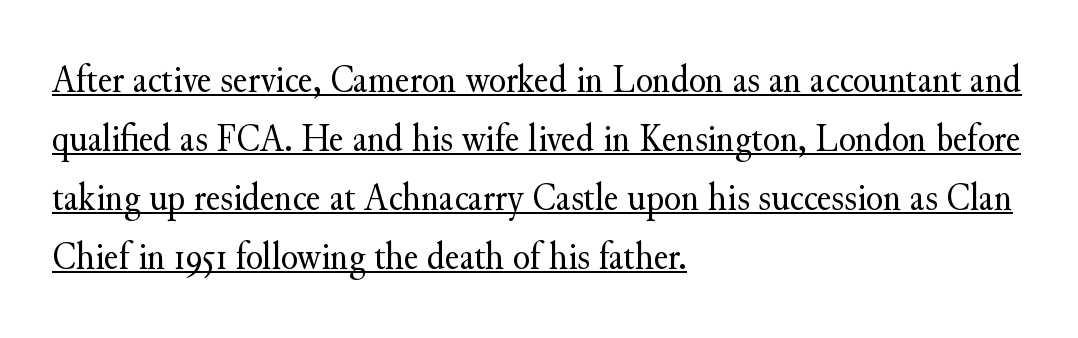
{"serif": "yes", "italic": "no", "bold": "no", "weight": "regular", "width": "normal", "stroke_contrast": "medium", "x_height": "small", "monospaced": "no", "underline": "yes", "align": "left", "line_spacing": "normal", "line_spacing_ratio": 1.51, "letter_spacing": "normal", "letter_spacing_em": 0.0, "glyph_px": 39}
